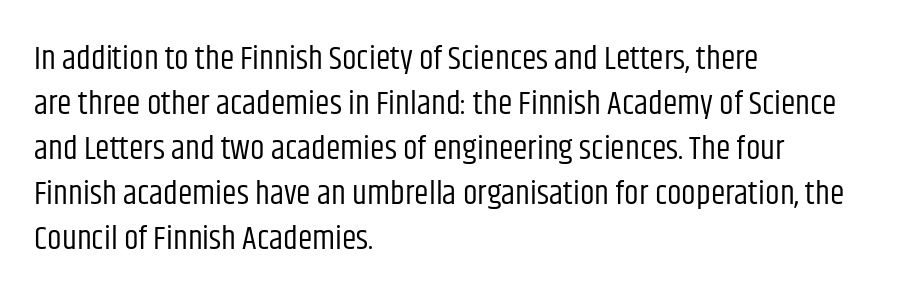
Q: Is the text bold? A: No.
Q: Is the text italic (slanted)? A: No, it is upright.
Q: Is the typeface a serif or a sans-serif typeface? A: Sans-serif.
Q: Is the text underlined? A: No.
Q: How is the paragraph aligned? A: Left-aligned.
Q: Is the spacing between letters normal or unusually wide? A: Normal.
Q: Is the spacing between lines tight, normal or loose? A: Normal.
Q: Width (condensed, normal, or wide)? A: Condensed.
Q: Stroke contrast? A: Low.
Q: x-height? A: Large.
Q: Monospaced? A: No.
